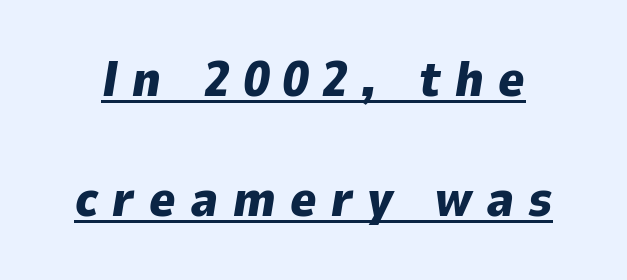
Q: Is the text bold? A: Yes.
Q: Is the text italic (slanted)? A: Yes, it leans right by about 9 degrees.
Q: Is the text underlined? A: Yes.
Q: Is the spacing between letters normal or unusually wide? A: Unusually wide.
Q: Is the spacing between lines tight, normal or loose? A: Loose.
Q: Width (condensed, normal, or wide)? A: Normal.
Q: Stroke contrast? A: Low.
Q: x-height? A: Medium.
Q: Monospaced? A: No.
